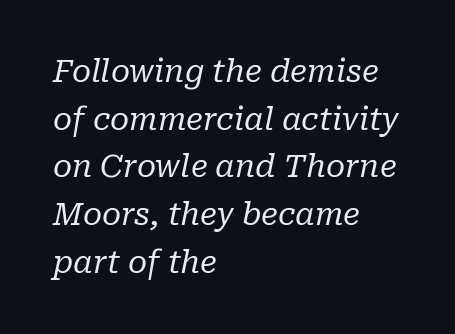
The zone under the glyphs is completely vacant. Characters follow at the spacing the type designer built in. Is the stroke heavy? The answer is a plain regular-or-lighter. The lettering tilts uniformly, giving the passage an italic look.
